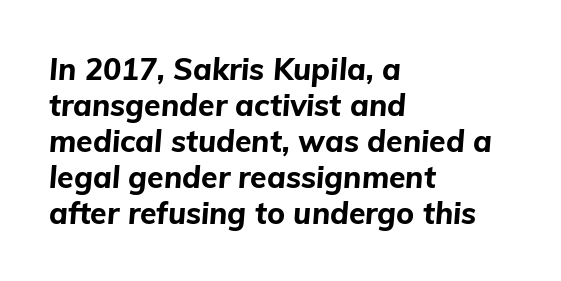
Caption: bold face, heavy strokes. These lines are rendered in a variable-pitch font. If you drew a ruler down the left edge, every line would touch it. In terms of letterspacing, this is plain default setting.
